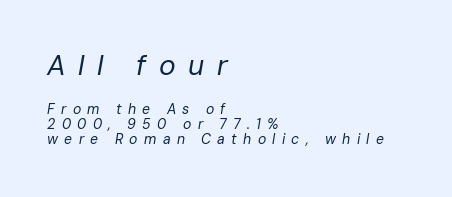
The image shows 28 px regular-weight type, italic (leaning right); set left-aligned, tight line spacing (1.09x), unusually wide letter spacing (+0.45 em), not underlined; the first (top) block is 2.0x larger; low stroke contrast and a medium x-height.
